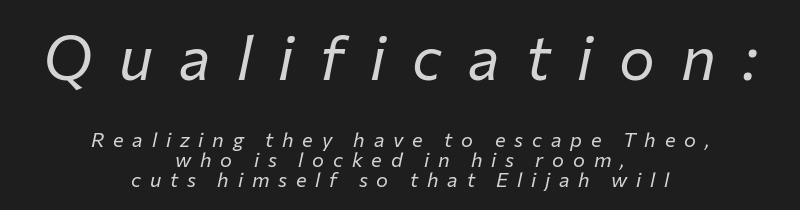
Italic? Definitely — the glyphs are oblique. Stems and bowls with no extra thickness — not bold. Tracking value appears strongly positive — letters spread wide. The leading is snug, giving the passage a crowded texture. These lines are centered, leaving both edges ragged. Looks like regular typesetting: each glyph gets only the width it needs.
